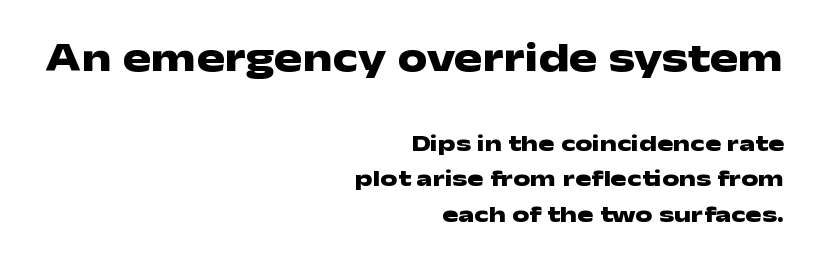
{"serif": "no", "italic": "no", "bold": "yes", "weight": "heavy", "width": "wide", "stroke_contrast": "low", "x_height": "medium", "monospaced": "no", "underline": "no", "align": "right", "line_spacing": "normal", "line_spacing_ratio": 1.48, "letter_spacing": "normal", "letter_spacing_em": 0.0, "larger_block": "first", "size_ratio": 1.75, "glyph_px": 42}
